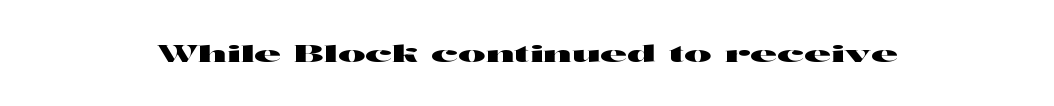
The image shows 23 px text type, upright; set normal letter spacing, not underlined.
